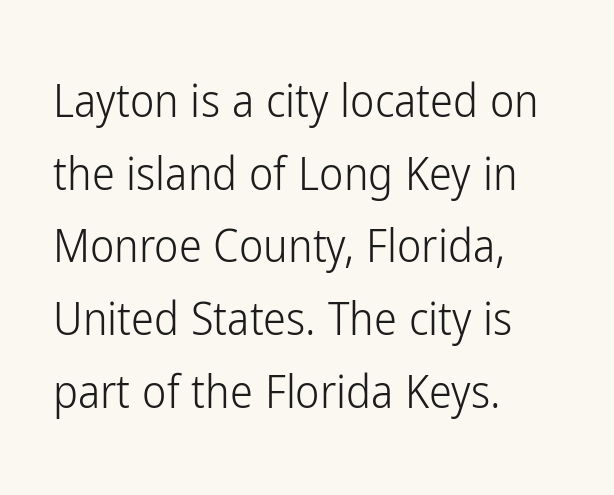
The image shows 46 px light, condensed sans-serif type, upright; set left-aligned, normal line spacing (1.58x), normal letter spacing, not underlined; low stroke contrast and a medium x-height.
